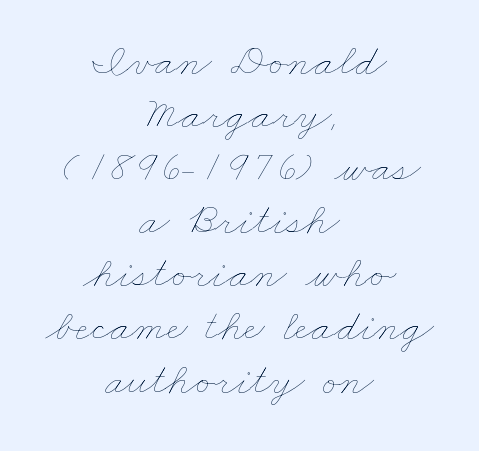
Letters rest on an invisible, unmarked baseline. You could not count columns in this text — the font is proportionally spaced. This reads as an unemphasized weight, regular at the heaviest. Which margin do the lines hug? Neither — every line sits in the middle. The type is set solid horizontally, with unmodified tracking.
